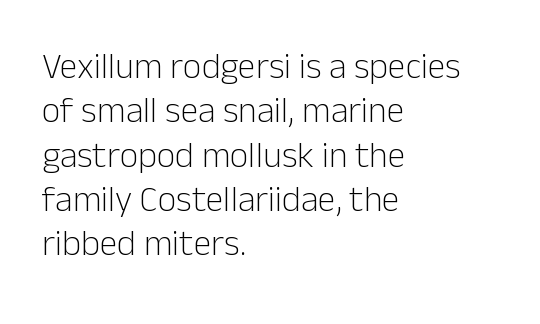
Q: Is the text bold? A: No.
Q: Is the text italic (slanted)? A: No, it is upright.
Q: Is the typeface a serif or a sans-serif typeface? A: Sans-serif.
Q: Is the text underlined? A: No.
Q: How is the paragraph aligned? A: Left-aligned.
Q: Is the spacing between letters normal or unusually wide? A: Normal.
Q: Width (condensed, normal, or wide)? A: Normal.
Q: Stroke contrast? A: Low.
Q: x-height? A: Medium.
Q: Monospaced? A: No.
